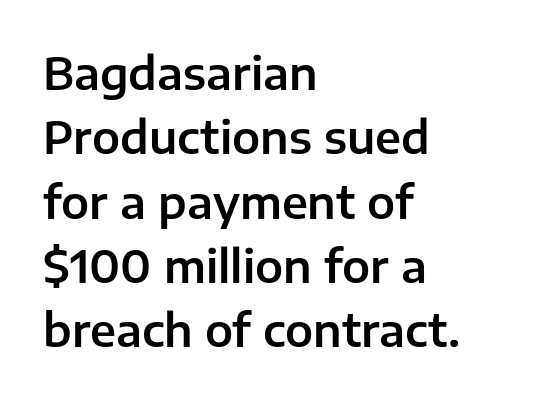
The image shows 45 px sans-serif type, upright; set left-aligned, normal line spacing (1.43x), normal letter spacing, not underlined; low stroke contrast and a medium x-height.
